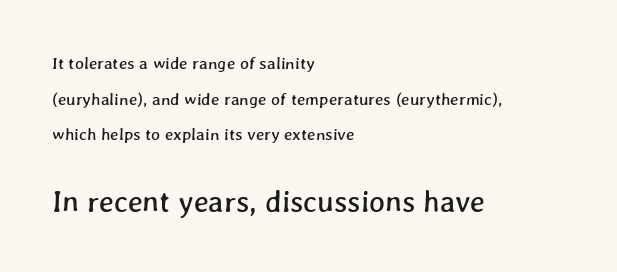
Q: Is the text underlined? A: No.
Q: How is the paragraph aligned? A: Left-aligned.
Q: Is the spacing between letters normal or unusually wide? A: Normal.
Q: Is the spacing between lines tight, normal or loose? A: Loose.
Q: Which block of text is set in a larger size, the first (top) or the second (bottom)? A: The second (bottom) one.
Q: Width (condensed, normal, or wide)? A: Normal.
Q: Stroke contrast? A: Low.
Q: x-height? A: Medium.
Q: Monospaced? A: No.
